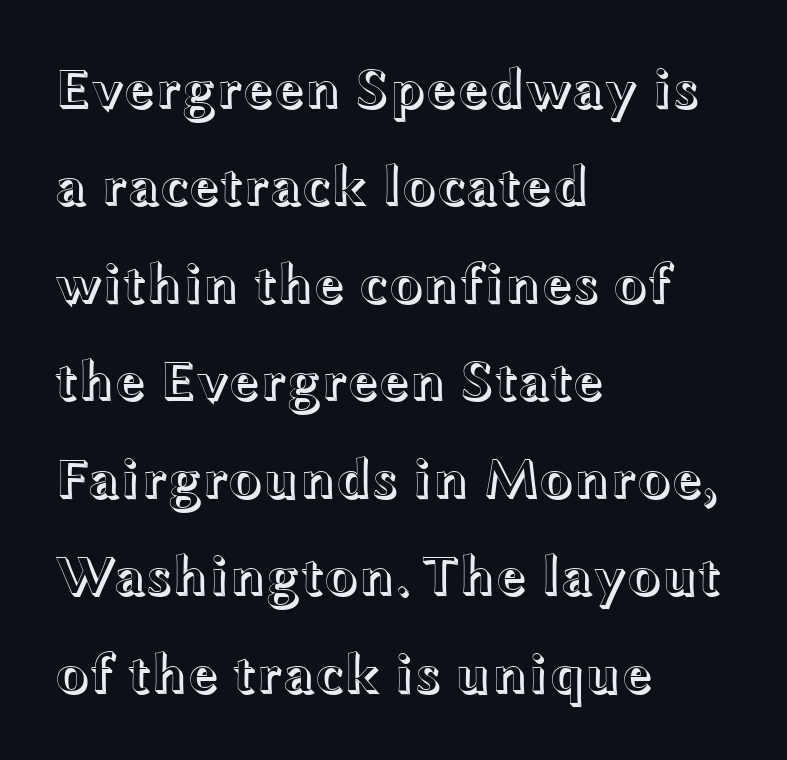
Characters follow at the spacing the type designer built in. Ordinary non-slanted type is in use. Letters rest on an invisible, unmarked baseline. Spacing verdict: proportional, widths tailored to each character.
